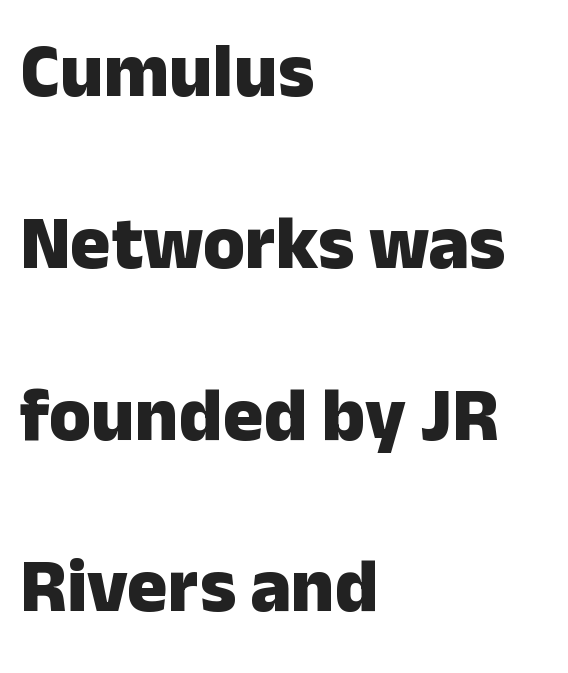
Is the type bold? Yes — the strokes are clearly thick and heavy. The face used here is proportionally spaced, like ordinary book or web type. No italicization has been applied; the sample stays upright. Has an underline been added? It has not. Compared with a centered layout, this one pins lines to the left instead.
